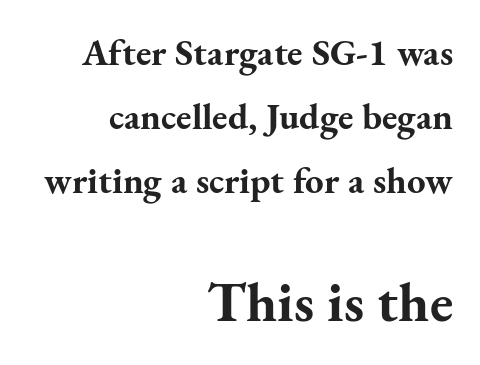
{"serif": "yes", "italic": "no", "bold": "yes", "weight": "bold", "width": "normal", "stroke_contrast": "medium", "x_height": "small", "monospaced": "no", "underline": "no", "align": "right", "line_spacing_ratio": 1.73, "letter_spacing": "normal", "letter_spacing_em": 0.0, "larger_block": "second", "size_ratio": 1.51, "glyph_px": 56}
